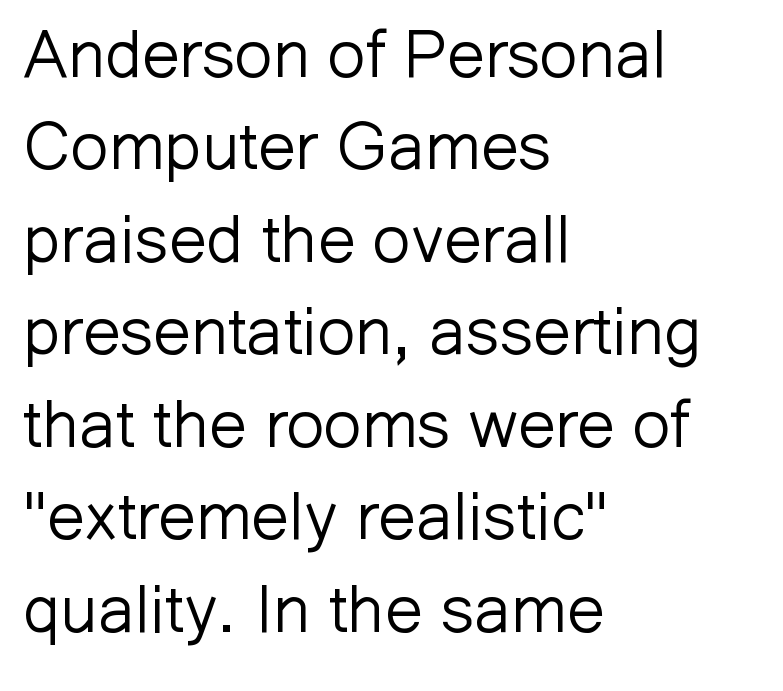
Q: Is the text bold? A: No.
Q: Is the text italic (slanted)? A: No, it is upright.
Q: Is the typeface a serif or a sans-serif typeface? A: Sans-serif.
Q: Is the text underlined? A: No.
Q: How is the paragraph aligned? A: Left-aligned.
Q: Is the spacing between letters normal or unusually wide? A: Normal.
Q: Is the spacing between lines tight, normal or loose? A: Normal.
Q: Width (condensed, normal, or wide)? A: Normal.
Q: Stroke contrast? A: Low.
Q: x-height? A: Medium.
Q: Monospaced? A: No.
